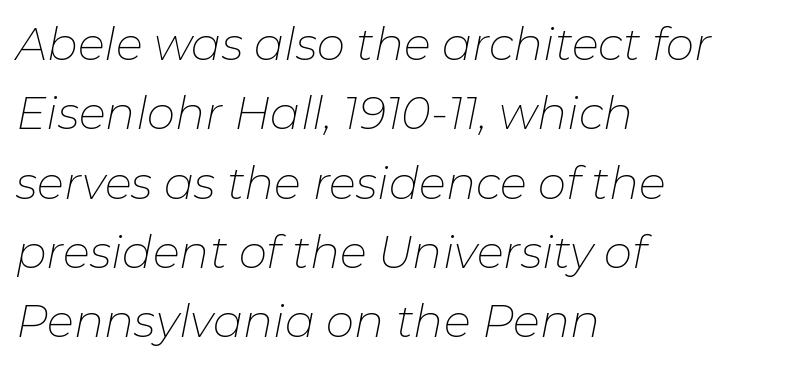
Q: Is the text bold? A: No.
Q: Is the text italic (slanted)? A: Yes, it leans right by about 11 degrees.
Q: Is the text underlined? A: No.
Q: How is the paragraph aligned? A: Left-aligned.
Q: Is the spacing between letters normal or unusually wide? A: Normal.
Q: Is the spacing between lines tight, normal or loose? A: Normal.
Q: Width (condensed, normal, or wide)? A: Normal.
Q: Stroke contrast? A: Low.
Q: x-height? A: Medium.
Q: Monospaced? A: No.
